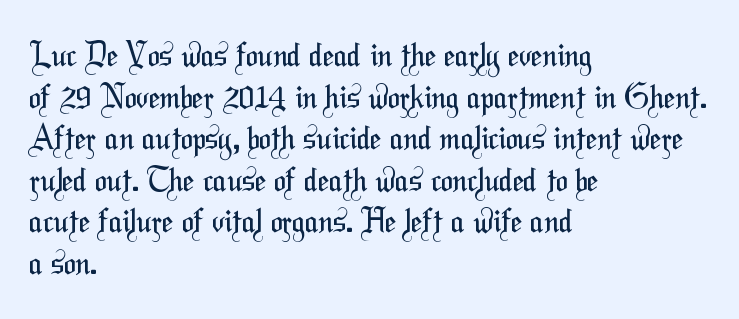
{"serif": "no", "bold": "no", "weight": "regular", "width": "condensed", "stroke_contrast": "medium", "x_height": "medium", "monospaced": "no", "underline": "no", "align": "left", "line_spacing": "normal", "line_spacing_ratio": 1.3, "letter_spacing": "normal", "letter_spacing_em": 0.0, "glyph_px": 32}
